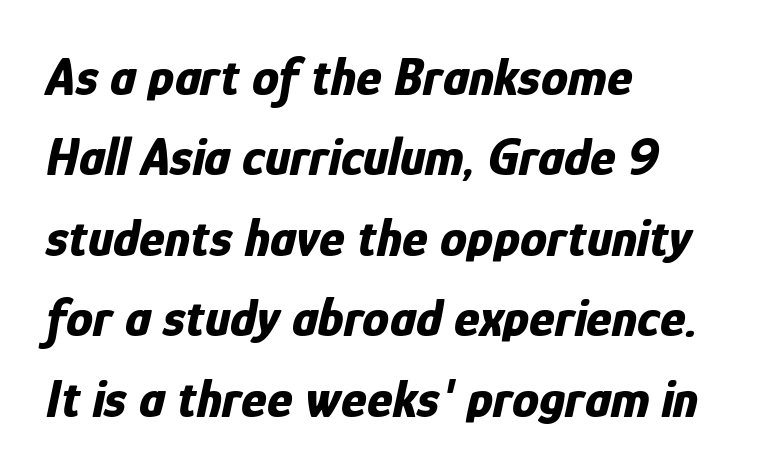
The image shows 54 px bold, condensed type, italic (leaning right); set left-aligned, normal line spacing (1.49x), normal letter spacing, not underlined; low stroke contrast and a medium x-height.
